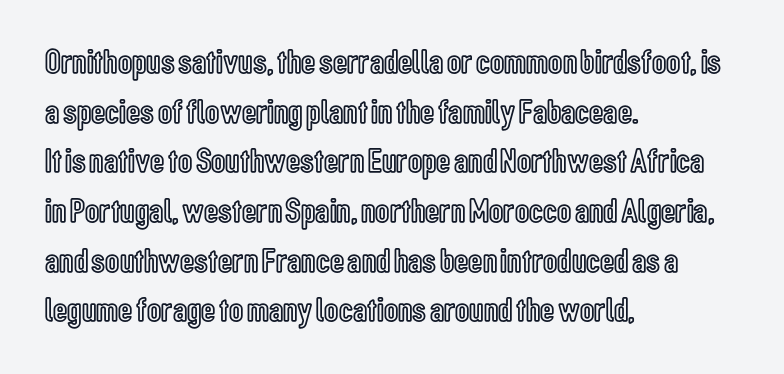
Compared with typical paragraphs, the rows here are spaced about the same. Varying glyph widths throughout — classic text-font behaviour. The space directly below the letters is spotless. The rag falls on the right side of this text block.
